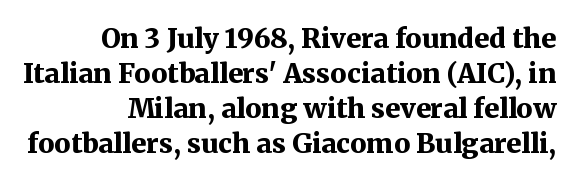
Leading matches the norm, producing a regular column. Standard letterfit; no display-style spreading of the glyphs. The axis of the letterforms is exactly vertical. Reading down the block, your eye finds every line finishing at a fixed right position.
